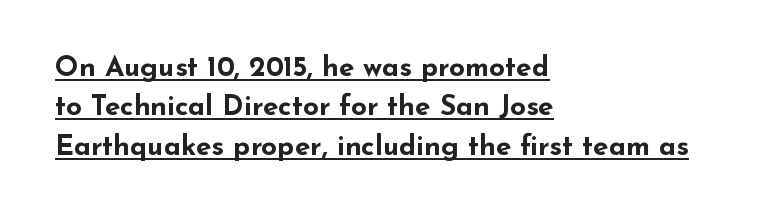
Is this a sans? Yes — the strokes have no serifs. This sample uses an upright cut, with every glyph sitting square on the baseline. The letters advance in unequal steps, a hallmark of proportional type. You could call the tracking neutral — neither tight nor loose.
